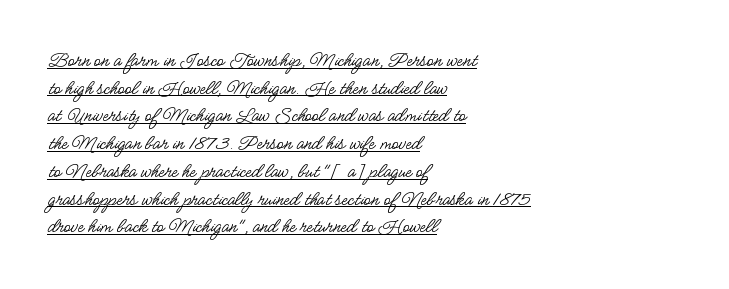
The image shows 22 px text type; set left-aligned, normal line spacing (1.26x), normal letter spacing, underlined.
